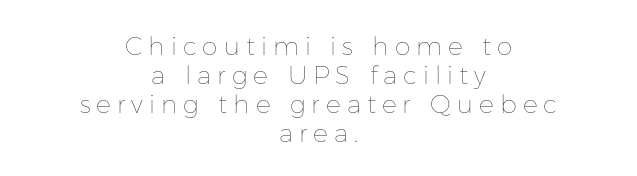
Summary of weight: not heavy and not bold. Plain, unruled lines of type. Between one letter and the next there's a generous, obvious gap. When letters stand straight like this, we call the style roman or upright. Reading down the block, each line starts at a different indent, mirrored at its end.
